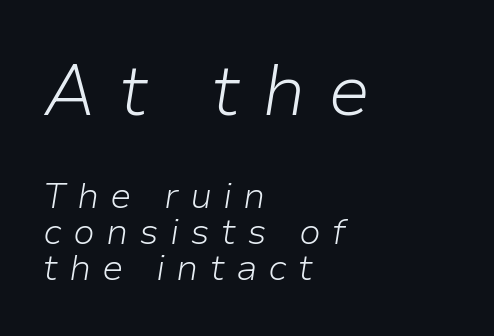
The image shows 71 px light type, italic (leaning right); set left-aligned, tight line spacing (1.0x), unusually wide letter spacing (+0.31 em), not underlined; the first (top) block is 1.97x larger; low stroke contrast and a medium x-height.
